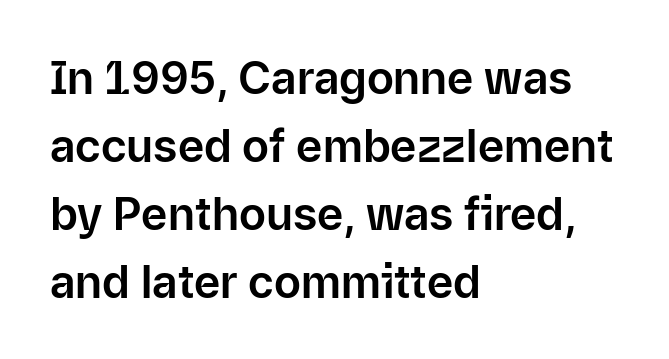
{"serif": "no", "italic": "no", "width": "normal", "stroke_contrast": "low", "x_height": "medium", "monospaced": "no", "underline": "no", "align": "left", "line_spacing": "normal", "line_spacing_ratio": 1.51, "letter_spacing": "normal", "letter_spacing_em": 0.0, "glyph_px": 45}
